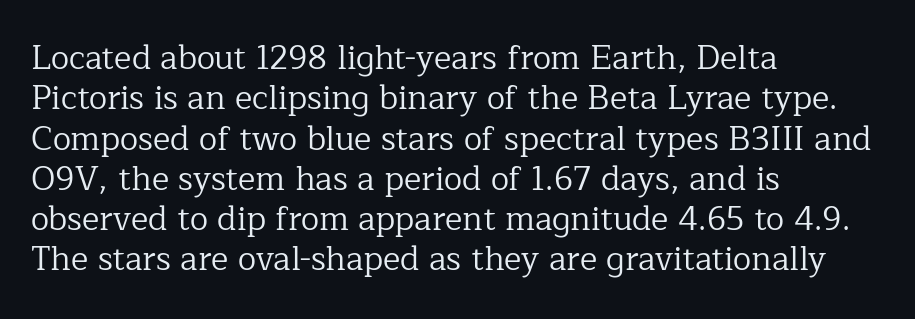
The image shows 33 px regular-weight serif type, upright; set left-aligned, line spacing 1.22x, normal letter spacing, not underlined; low stroke contrast and a medium x-height.
